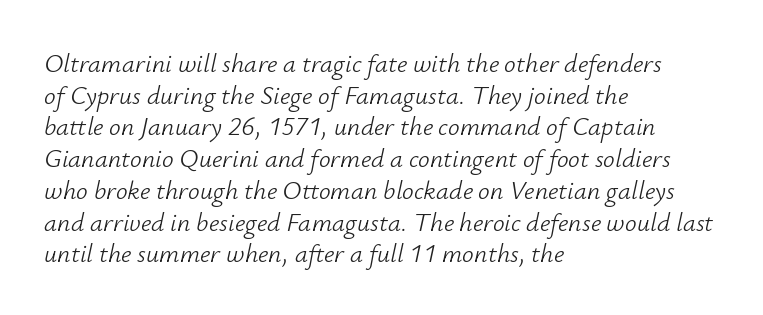
Q: Is the text bold? A: No.
Q: Is the text italic (slanted)? A: Yes, it leans right by about 12 degrees.
Q: Is the text underlined? A: No.
Q: How is the paragraph aligned? A: Left-aligned.
Q: Is the spacing between letters normal or unusually wide? A: Normal.
